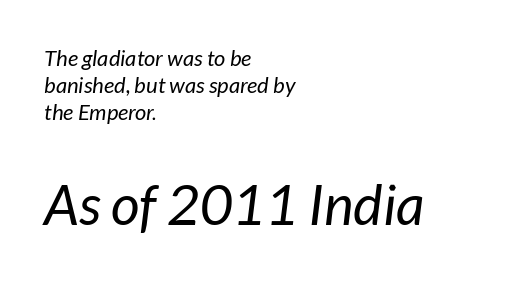
Q: Is the text bold? A: No.
Q: Is the text italic (slanted)? A: Yes, it leans right by about 7 degrees.
Q: Is the text underlined? A: No.
Q: How is the paragraph aligned? A: Left-aligned.
Q: Is the spacing between letters normal or unusually wide? A: Normal.
Q: Which block of text is set in a larger size, the first (top) or the second (bottom)? A: The second (bottom) one.
Q: Width (condensed, normal, or wide)? A: Normal.
Q: Stroke contrast? A: Low.
Q: x-height? A: Medium.
Q: Monospaced? A: No.
